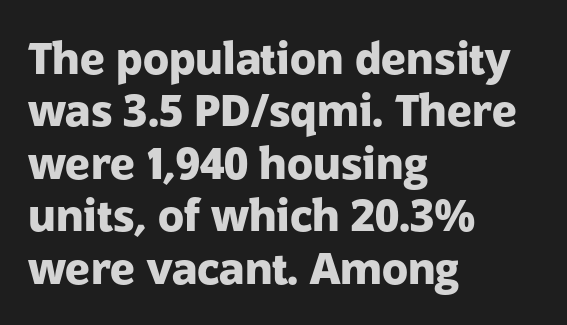
Q: Is the text bold? A: Yes.
Q: Is the text italic (slanted)? A: No, it is upright.
Q: Is the typeface a serif or a sans-serif typeface? A: Sans-serif.
Q: Is the text underlined? A: No.
Q: How is the paragraph aligned? A: Left-aligned.
Q: Is the spacing between letters normal or unusually wide? A: Normal.
Q: Width (condensed, normal, or wide)? A: Normal.
Q: Stroke contrast? A: Low.
Q: x-height? A: Medium.
Q: Monospaced? A: No.
